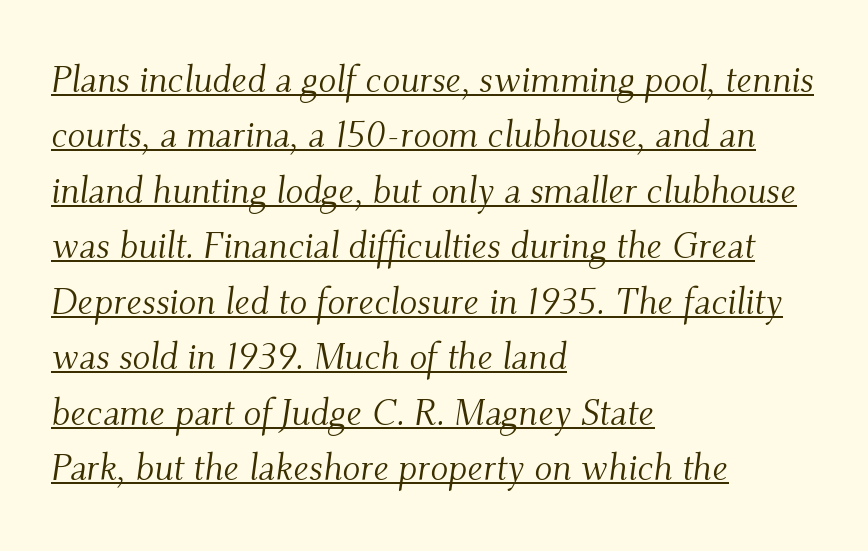
Each word holds together tightly as a unit, with standard inter-letter gaps. These lines were composed using italics. Which margin do the lines hug? The left one — the right edge is uneven. Note the varied advance widths — an 'i' is clearly narrower than an 'm'. Compared with typical paragraphs, the rows here are spaced about the same.
